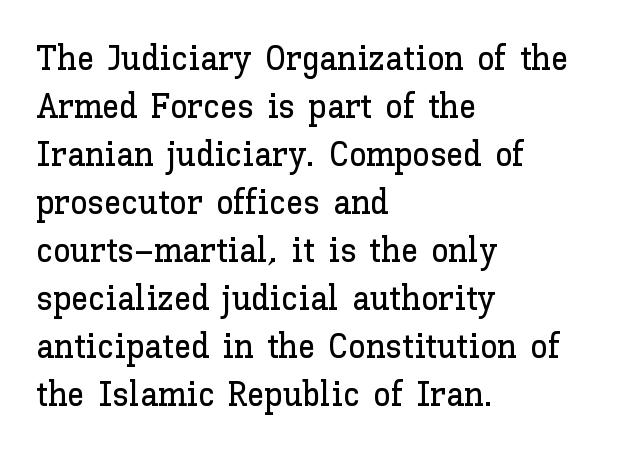
Q: Is the text italic (slanted)? A: No, it is upright.
Q: Is the text underlined? A: No.
Q: How is the paragraph aligned? A: Left-aligned.
Q: Is the spacing between letters normal or unusually wide? A: Normal.
Q: Is the spacing between lines tight, normal or loose? A: Normal.
Q: Width (condensed, normal, or wide)? A: Normal.
Q: Stroke contrast? A: Low.
Q: x-height? A: Medium.
Q: Monospaced? A: No.
